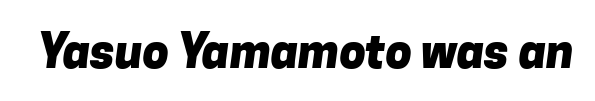
{"serif": "no", "bold": "yes", "weight": "heavy", "width": "normal", "stroke_contrast": "low", "x_height": "medium", "monospaced": "no", "underline": "no", "letter_spacing": "normal", "letter_spacing_em": 0.0, "glyph_px": 47}
